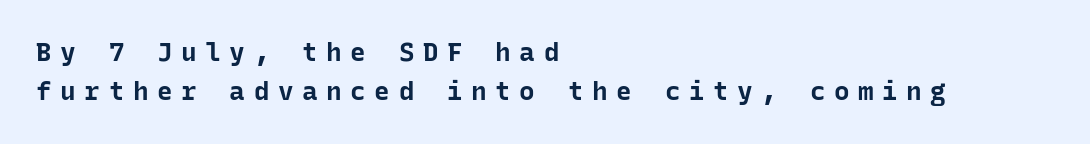
The image shows 26 px bold type, upright; set left-aligned, normal line spacing (1.51x), unusually wide letter spacing (+0.33 em), not underlined.
